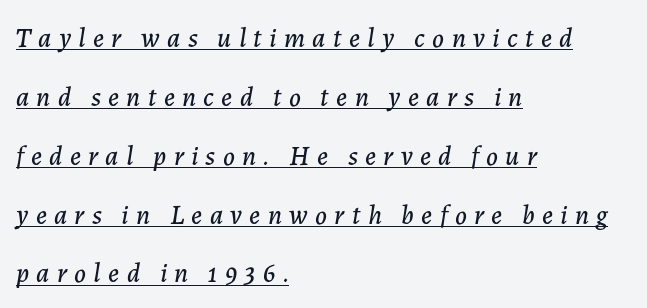
The image shows 27 px text type, italic (leaning right); set left-aligned, loose line spacing (2.18x), unusually wide letter spacing (+0.27 em), underlined.
